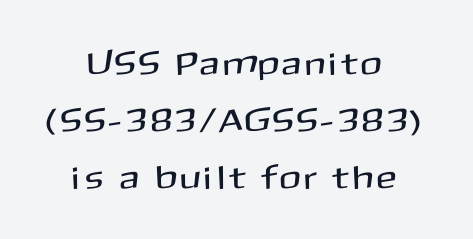
The image shows 33 px sans-serif type, upright; set centered, line spacing 1.72x, not underlined; medium stroke contrast and a medium x-height.
